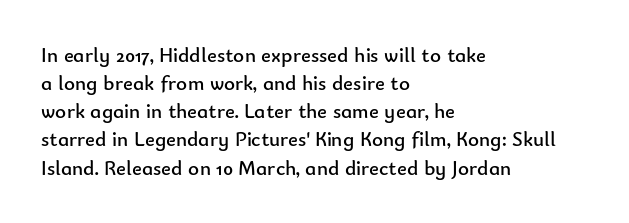
The image shows 21 px text type, upright; set left-aligned, normal line spacing (1.34x), normal letter spacing, not underlined.
